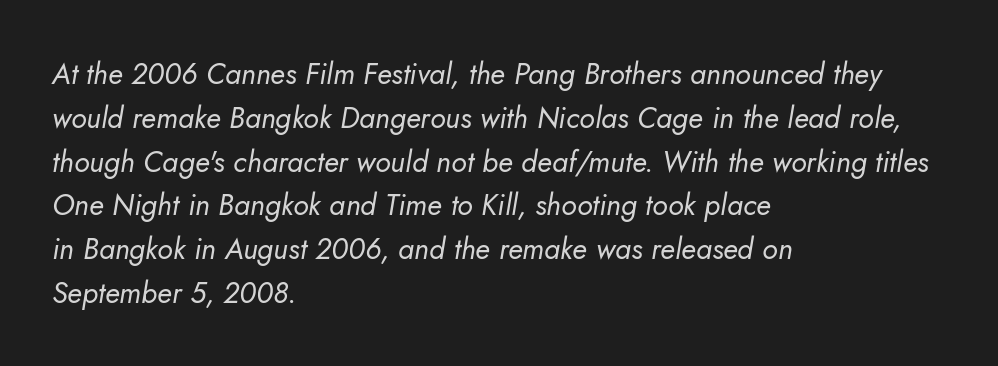
The image shows 29 px regular-weight type, italic (leaning right); set left-aligned, normal line spacing (1.51x), normal letter spacing, not underlined; low stroke contrast and a small x-height.
